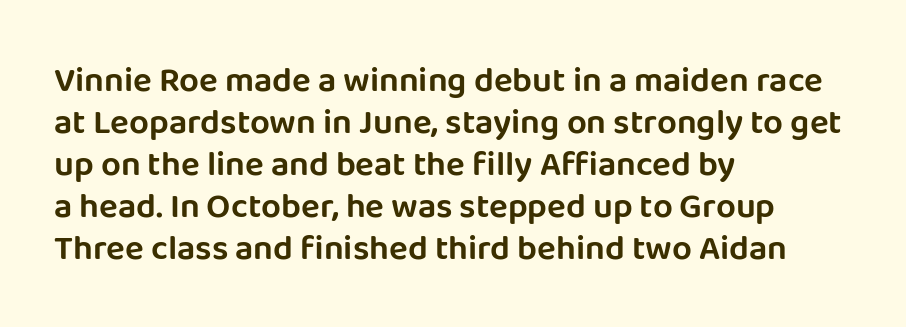
Looks like regular typesetting: each glyph gets only the width it needs. All the whitespace from short lines collects on the right. Nope, no serifs anywhere on these letters. Glance below the letters and you will spot only blank space. Compared with typical body copy, the letter spacing here is the same.
